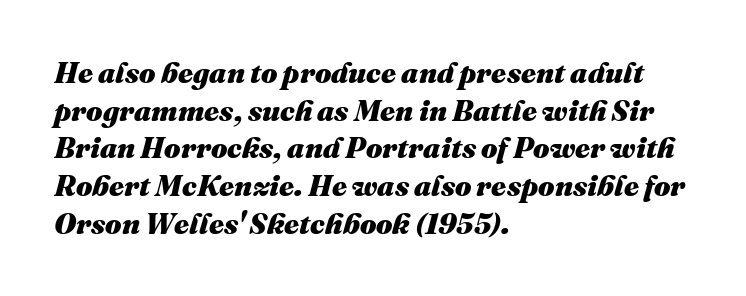
The text block is weighted toward the left margin, trailing off unevenly rightward. Check the space under the baseline: it is left empty. Varying glyph widths throughout — classic text-font behaviour. You could call the tracking neutral — neither tight nor loose. Every character sits at an angle, as italics do. Quick note: interline space is typical.
